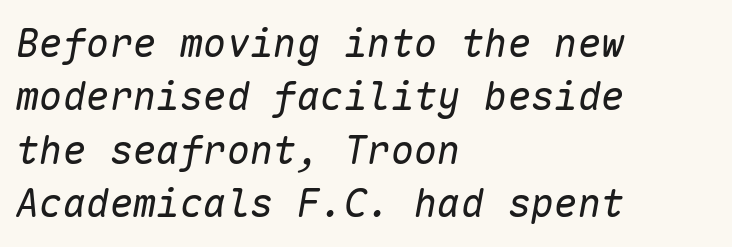
Posture: slanted. Underline: absent. Stem width sits at or under what a default text font uses. Teacher's note: observe the even left margin — that is flush-left alignment. A normal amount of white space separates one row of letters from the next. The rendering uses typewriter-style spacing with identical character cells.
